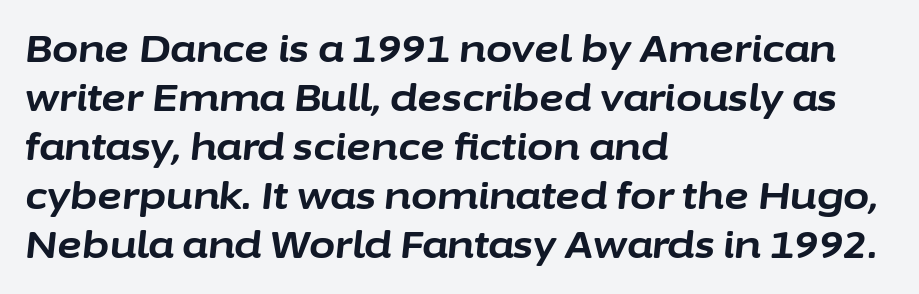
Q: Is the text bold? A: Yes.
Q: Is the text italic (slanted)? A: Yes, it leans right by about 6 degrees.
Q: Is the text underlined? A: No.
Q: How is the paragraph aligned? A: Left-aligned.
Q: Is the spacing between letters normal or unusually wide? A: Normal.
Q: Is the spacing between lines tight, normal or loose? A: Normal.
Q: Width (condensed, normal, or wide)? A: Normal.
Q: Stroke contrast? A: Low.
Q: x-height? A: Medium.
Q: Monospaced? A: No.
